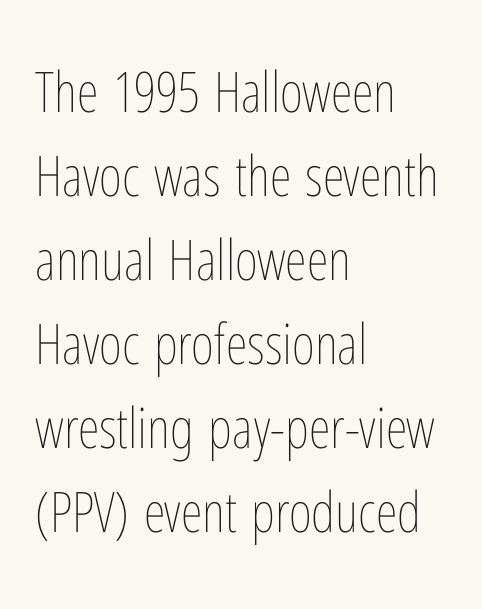
The image shows 56 px thin, condensed type, upright; set left-aligned, normal line spacing (1.5x), normal letter spacing, not underlined; low stroke contrast and a medium x-height.
